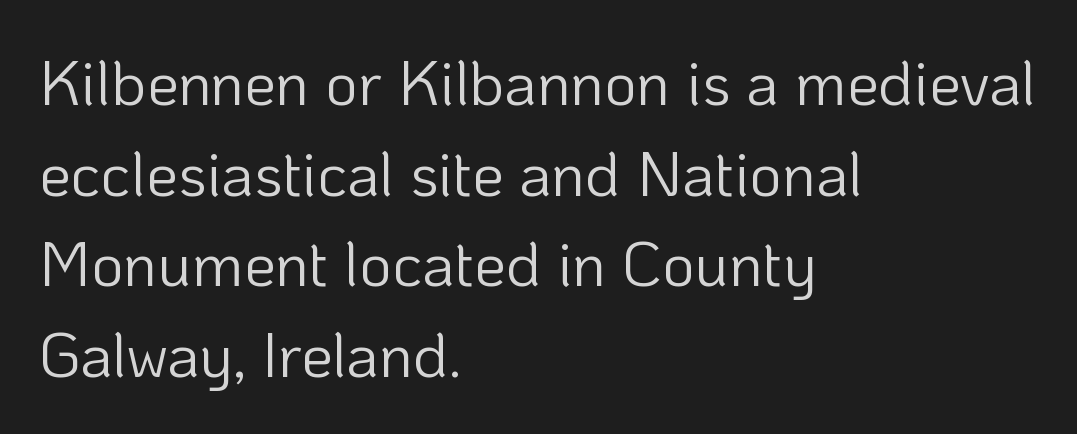
The font sits on the lighter half of the weight spectrum, regular included. The zone under the glyphs is completely vacant. Regarding serifs, this sample does without them. When letters stand straight like this, we call the style roman or upright. The face used here is rendered with its standard letterfit.
